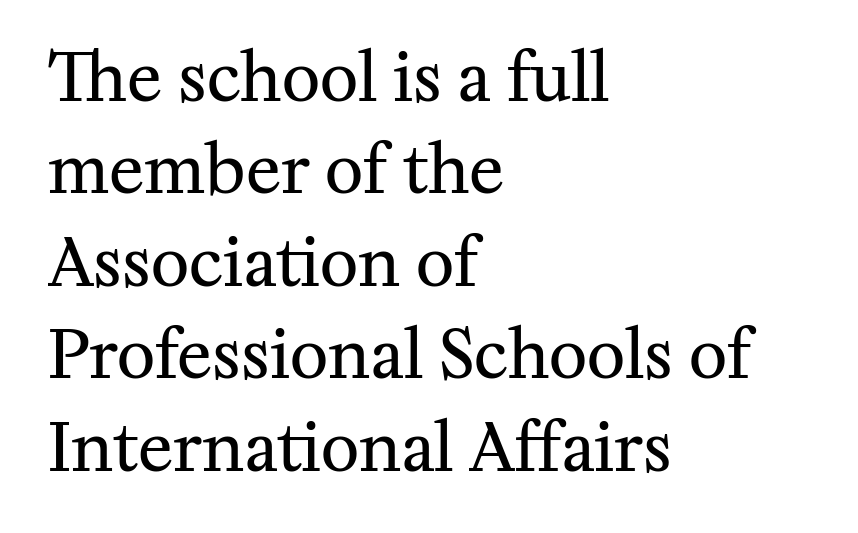
{"serif": "yes", "italic": "no", "bold": "no", "weight": "regular", "width": "normal", "stroke_contrast": "medium", "x_height": "medium", "monospaced": "no", "underline": "no", "align": "left", "line_spacing": "normal", "line_spacing_ratio": 1.4, "letter_spacing": "normal", "letter_spacing_em": 0.0, "glyph_px": 66}
